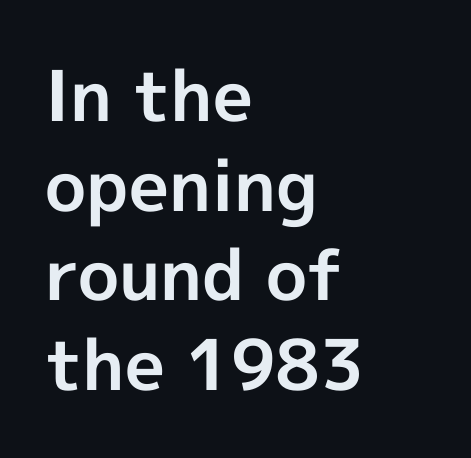
The image shows 70 px bold sans-serif type, upright; set left-aligned, normal line spacing (1.28x), normal letter spacing, not underlined; a medium x-height.
